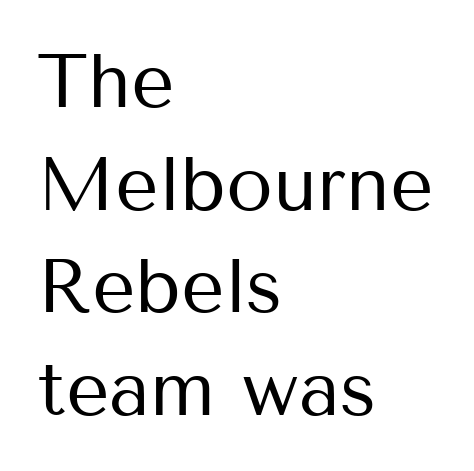
The image shows 76 px regular-weight sans-serif type, upright; set left-aligned, normal line spacing (1.35x), normal letter spacing, not underlined; medium stroke contrast and a medium x-height.
